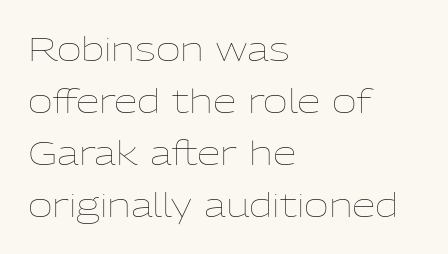
Which margin do the lines hug? The left one — the right edge is uneven. Summary of vertical rhythm: regular, with standard interline spacing. These lines keep a tight, regular rhythm from letter to letter. No heavy texture on the line: the type isn't bold.
